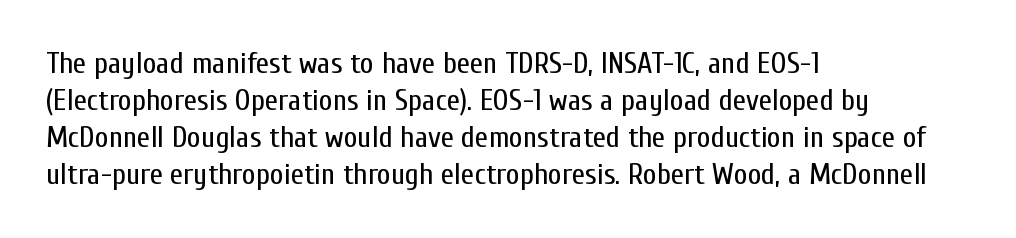
The image shows 30 px regular-weight, condensed sans-serif type, upright; set left-aligned, line spacing 1.23x, normal letter spacing, not underlined; low stroke contrast and a medium x-height.
